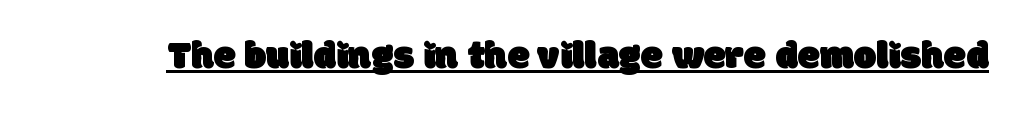
The image shows 40 px sans-serif type; set normal letter spacing, underlined; low stroke contrast and a large x-height.
